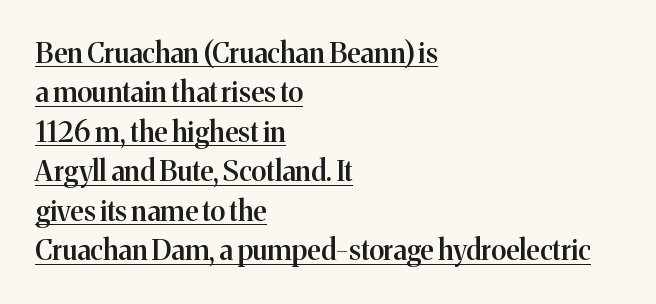
The image shows 28 px semibold serif type, upright; set left-aligned, normal line spacing (1.41x), normal letter spacing, underlined; medium stroke contrast and a medium x-height.
